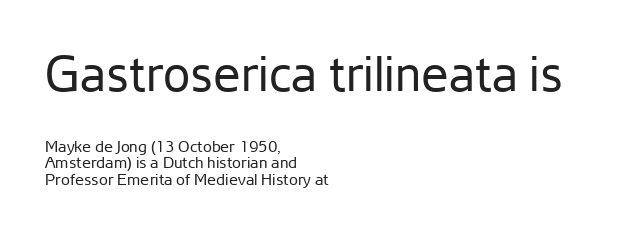
Q: Is the text bold? A: No.
Q: Is the text italic (slanted)? A: No, it is upright.
Q: Is the typeface a serif or a sans-serif typeface? A: Sans-serif.
Q: Is the text underlined? A: No.
Q: How is the paragraph aligned? A: Left-aligned.
Q: Is the spacing between letters normal or unusually wide? A: Normal.
Q: Is the spacing between lines tight, normal or loose? A: Tight.
Q: Which block of text is set in a larger size, the first (top) or the second (bottom)? A: The first (top) one.
Q: Width (condensed, normal, or wide)? A: Normal.
Q: Stroke contrast? A: Low.
Q: x-height? A: Medium.
Q: Monospaced? A: No.
